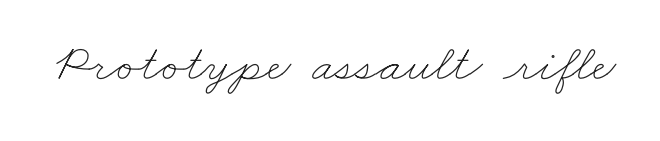
{"bold": "no", "weight": "thin", "width": "wide", "stroke_contrast": "low", "x_height": "small", "monospaced": "no", "underline": "no", "letter_spacing": "normal", "letter_spacing_em": 0.0, "glyph_px": 52}
